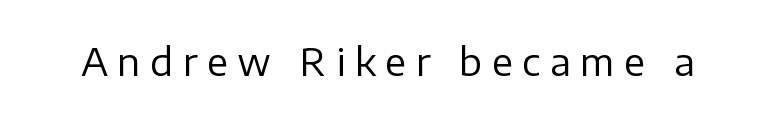
{"serif": "no", "italic": "no", "bold": "no", "weight": "regular", "width": "normal", "stroke_contrast": "low", "x_height": "medium", "monospaced": "no", "underline": "no", "letter_spacing": "wide", "letter_spacing_em": 0.25, "glyph_px": 38}
